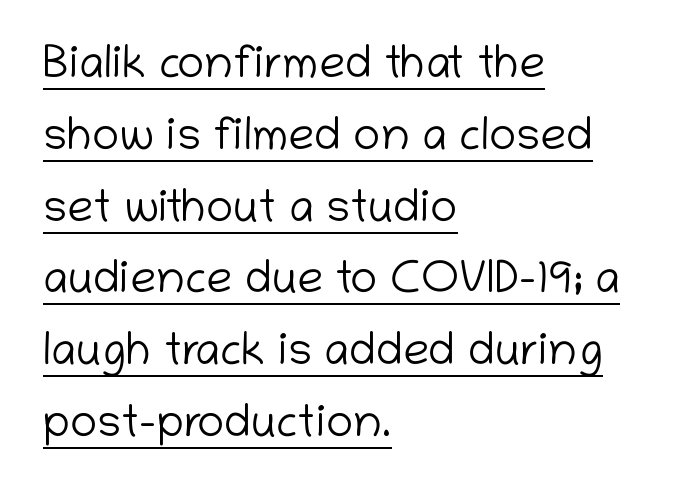
No heavy texture on the line: the type isn't bold. This sample has the flowing, uneven cadence of proportional lettering. Is there much room between lines? A standard amount, neither cramped nor airy. Each word holds together tightly as a unit, with standard inter-letter gaps. The characters display no serif detailing; their extremities are plain.
